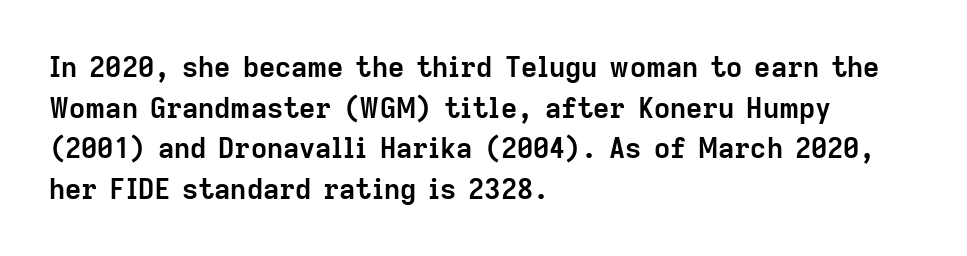
{"serif": "no", "italic": "no", "bold": "yes", "weight": "semibold", "width": "normal", "stroke_contrast": "low", "x_height": "medium", "monospaced": "no", "underline": "no", "align": "left", "line_spacing": "normal", "line_spacing_ratio": 1.45, "letter_spacing": "normal", "letter_spacing_em": 0.0, "glyph_px": 28}
